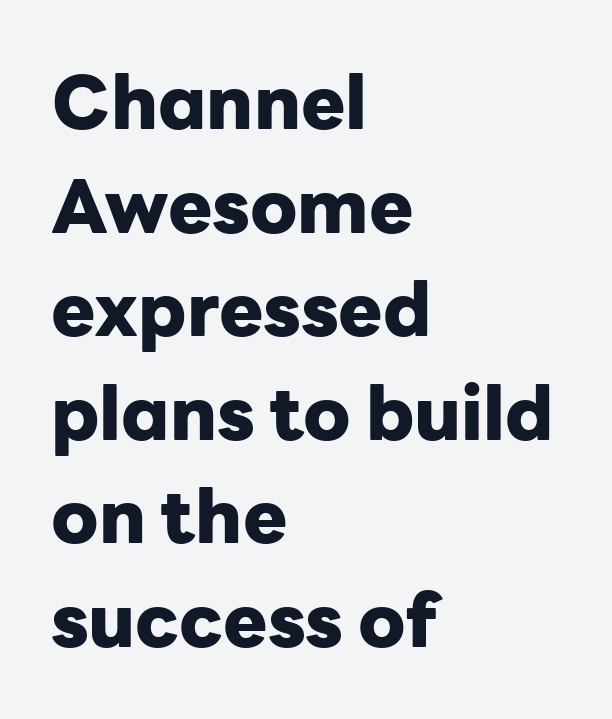
{"serif": "no", "italic": "no", "bold": "yes", "weight": "heavy", "width": "normal", "stroke_contrast": "low", "x_height": "medium", "monospaced": "no", "underline": "no", "align": "left", "line_spacing": "normal", "line_spacing_ratio": 1.4, "letter_spacing": "normal", "letter_spacing_em": 0.0, "glyph_px": 74}
